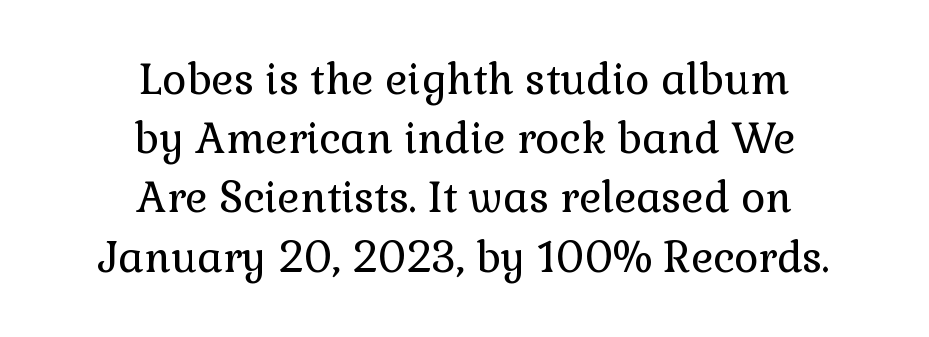
Underlining? Definitely not there. Stroke thickness stays within the range of a standard reading face or lighter. A typesetter would call this proportional, since set widths differ per character. Leading matches the norm, producing a regular column. This rendering uses center alignment, leaving both contours irregular but symmetric. Each letter's strokes conclude with small projecting serifs.
